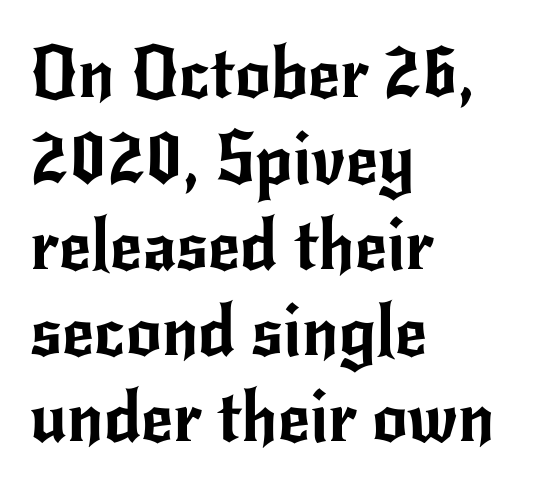
Q: Is the text italic (slanted)? A: No, it is upright.
Q: Is the typeface a serif or a sans-serif typeface? A: Sans-serif.
Q: Is the text underlined? A: No.
Q: How is the paragraph aligned? A: Left-aligned.
Q: Is the spacing between letters normal or unusually wide? A: Normal.
Q: Width (condensed, normal, or wide)? A: Normal.
Q: Stroke contrast? A: Low.
Q: x-height? A: Small.
Q: Monospaced? A: No.
